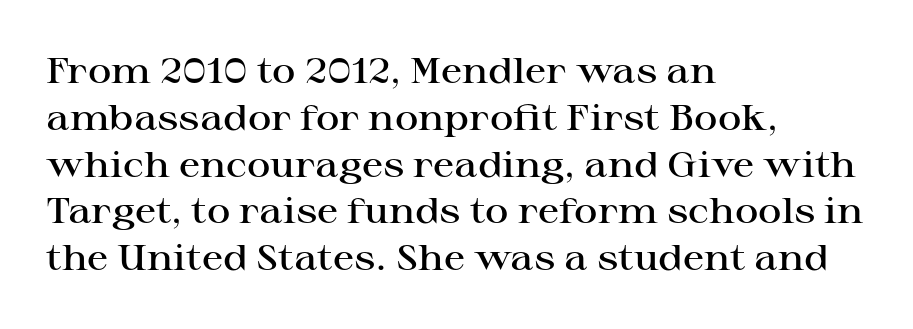
{"serif": "yes", "italic": "no", "bold": "semi", "weight": "semibold", "width": "wide", "stroke_contrast": "high", "x_height": "medium", "monospaced": "no", "underline": "no", "align": "left", "line_spacing": "normal", "line_spacing_ratio": 1.3, "letter_spacing": "normal", "letter_spacing_em": 0.0, "glyph_px": 36}
